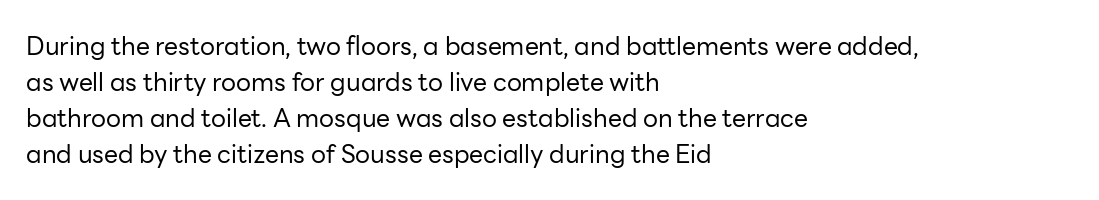
The rendering anchors every line to the left-hand side. Words appear dense and cohesive because spacing is normal. Does the leading feel generous? No, just average. A quiet, ordinary-to-light weight characterises the typeface.
